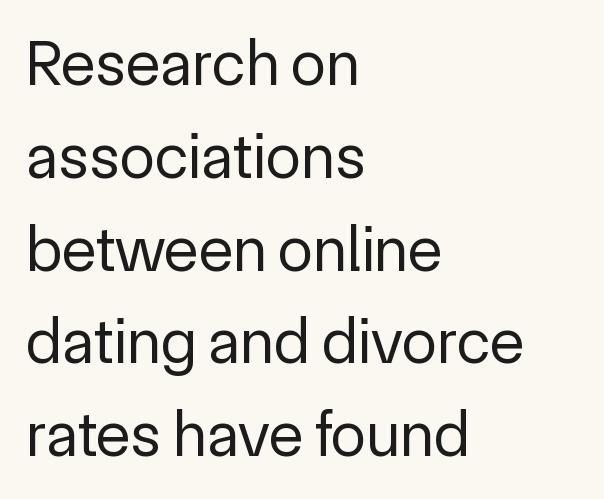
Q: Is the text bold? A: No.
Q: Is the text italic (slanted)? A: No, it is upright.
Q: Is the typeface a serif or a sans-serif typeface? A: Sans-serif.
Q: Is the text underlined? A: No.
Q: How is the paragraph aligned? A: Left-aligned.
Q: Is the spacing between letters normal or unusually wide? A: Normal.
Q: Is the spacing between lines tight, normal or loose? A: Normal.
Q: Width (condensed, normal, or wide)? A: Normal.
Q: x-height? A: Medium.
Q: Monospaced? A: No.
